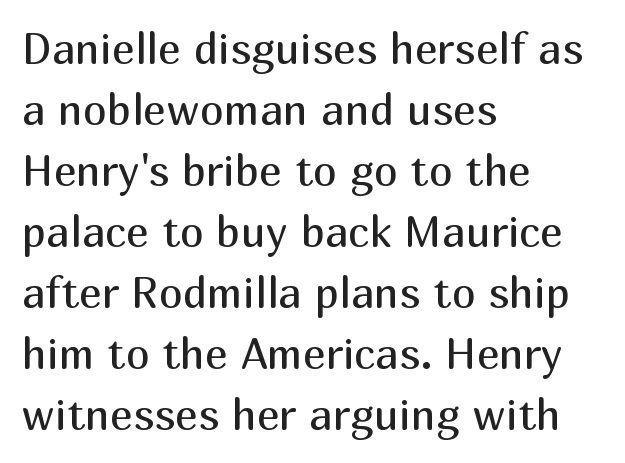
The image shows 43 px regular-weight sans-serif type, upright; set left-aligned, normal line spacing (1.42x), normal letter spacing, not underlined; medium stroke contrast and a medium x-height.
